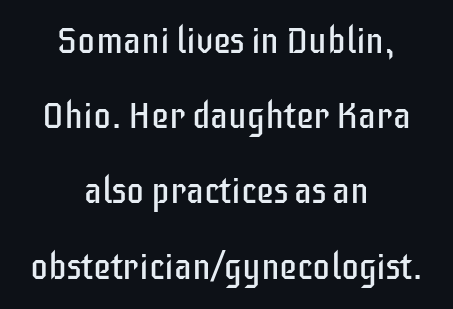
The image shows 36 px regular-weight, condensed sans-serif type, upright; set centered, loose line spacing (2.09x), normal letter spacing, not underlined; low stroke contrast and a large x-height.
